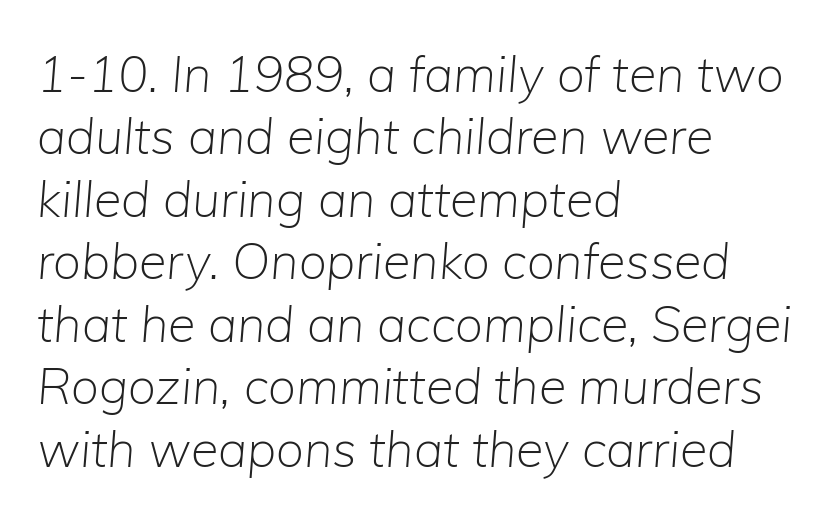
{"italic": "yes", "lean": "right", "slant_degrees": 5, "bold": "no", "weight": "light", "width": "normal", "stroke_contrast": "low", "x_height": "medium", "monospaced": "no", "underline": "no", "align": "left", "line_spacing": "normal", "line_spacing_ratio": 1.25, "letter_spacing": "normal", "letter_spacing_em": 0.0, "glyph_px": 50}
